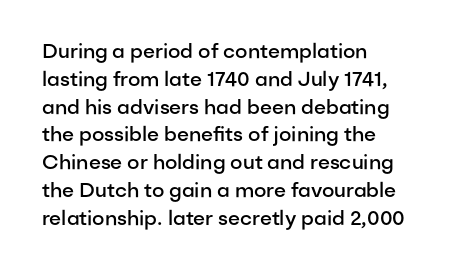
The image shows 20 px text type, upright; set left-aligned, normal line spacing (1.39x), normal letter spacing, not underlined.
